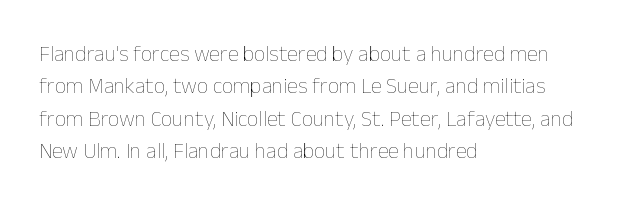
Does extra space separate the letters? No, they use regular spacing. Compared with a typical body face, this is equally light or lighter still. Casual observation: everything's shoved over to the left. This sample keeps an unexceptional amount of space between lines.
